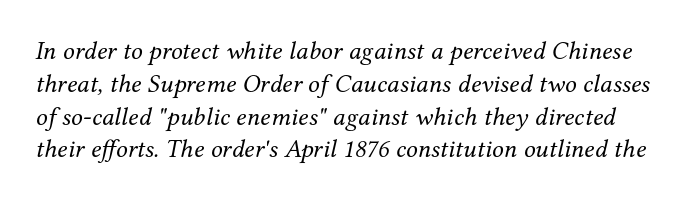
The image shows 26 px text type, italic (leaning right); set normal line spacing (1.26x), normal letter spacing, not underlined.
